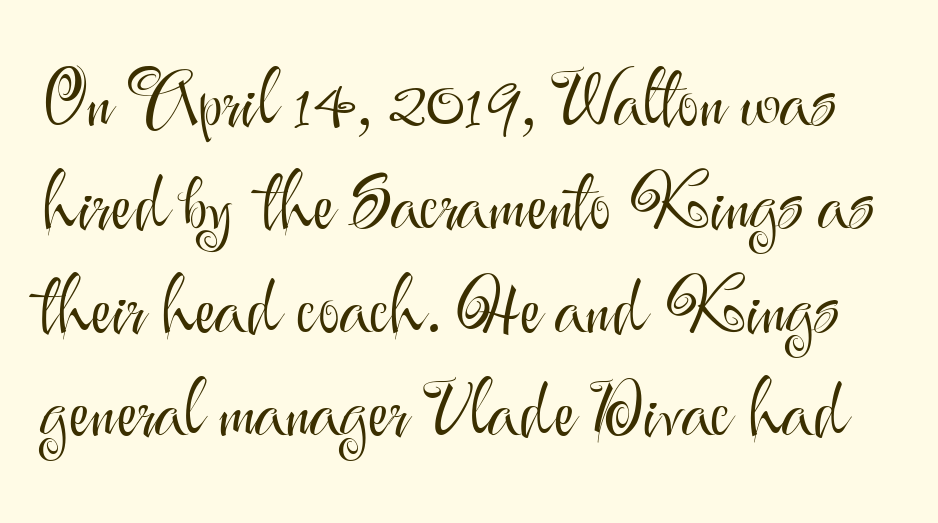
The foot of each line stays bare and open. Stroke thickness stays within the range of a standard reading face or lighter. How are the letters spaced? Ordinarily, with no added tracking. Nothing sits at the stroke ends, so this counts as sans-serif.
